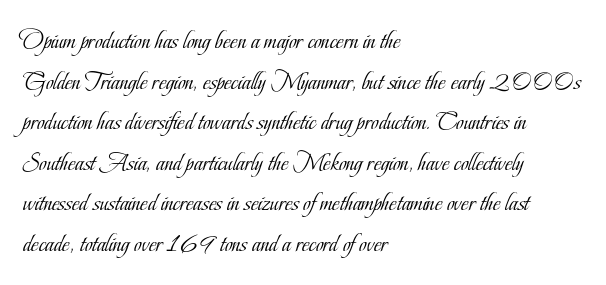
{"bold": "no", "underline": "no", "align": "left", "line_spacing": "normal", "line_spacing_ratio": 1.56, "letter_spacing": "normal", "letter_spacing_em": 0.0, "glyph_px": 26}
